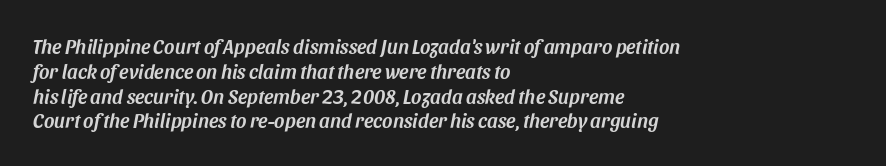
The image shows 20 px text type, italic (leaning right); set left-aligned, line spacing 1.24x, normal letter spacing, not underlined.
